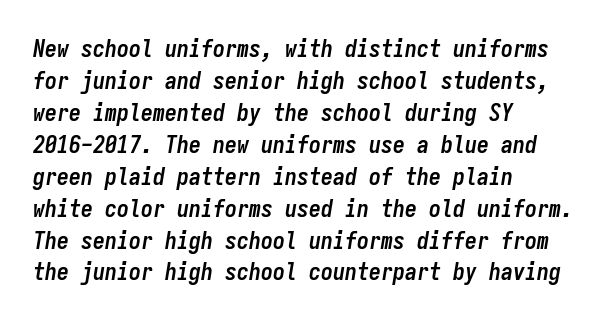
{"italic": "yes", "lean": "right", "slant_degrees": 9, "bold": "yes", "underline": "no", "align": "left", "line_spacing": "normal", "line_spacing_ratio": 1.33, "letter_spacing": "normal", "letter_spacing_em": 0.0, "glyph_px": 24}
